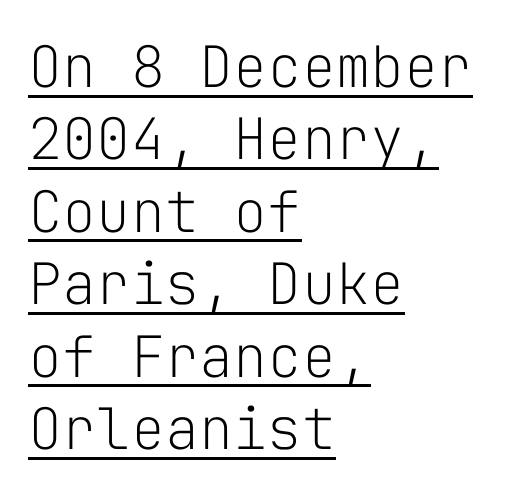
{"serif": "no", "italic": "no", "bold": "no", "weight": "light", "width": "normal", "stroke_contrast": "low", "x_height": "medium", "monospaced": "yes", "underline": "yes", "align": "left", "line_spacing": "normal", "line_spacing_ratio": 1.27, "letter_spacing": "normal", "letter_spacing_em": 0.0, "glyph_px": 57}
